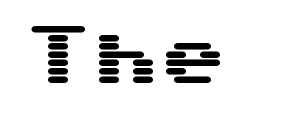
Q: Is the text italic (slanted)? A: No, it is upright.
Q: Is the typeface a serif or a sans-serif typeface? A: Sans-serif.
Q: Is the text underlined? A: No.
Q: Is the spacing between letters normal or unusually wide? A: Normal.
Q: Width (condensed, normal, or wide)? A: Wide.
Q: Stroke contrast? A: Medium.
Q: x-height? A: Medium.
